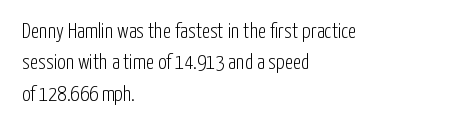
The image shows 21 px text type, upright; set left-aligned, normal line spacing (1.5x), normal letter spacing, not underlined.
